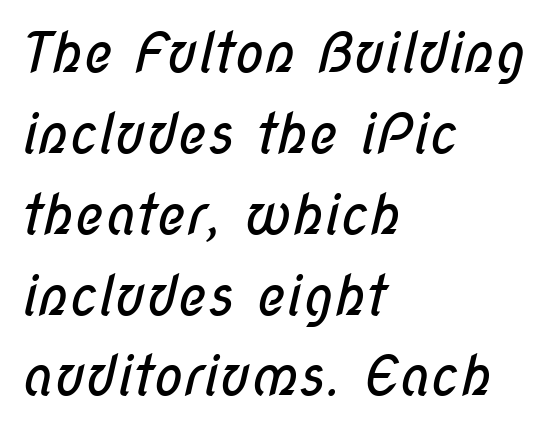
To sum up the face: it is a sans, with no serifs. Lines of text with bare space underneath. Casual observation: everything's shoved over to the left. One glance says typical: line gaps are just what's usual.
